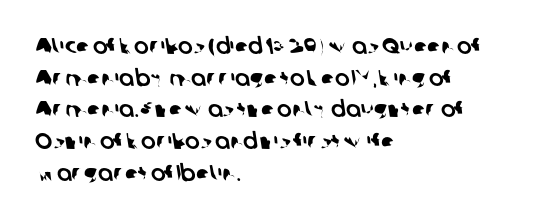
Typeset ragged right — the left edge is the straight one. In terms of letterspacing, this is plain default setting. Lines of text with bare space underneath. Horizontal bands of white between lines are of average thickness.
